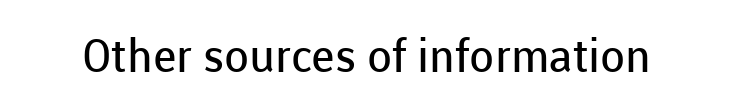
{"serif": "no", "italic": "no", "bold": "no", "weight": "regular", "width": "normal", "stroke_contrast": "low", "x_height": "medium", "monospaced": "no", "underline": "no", "letter_spacing": "normal", "letter_spacing_em": 0.0, "glyph_px": 46}
